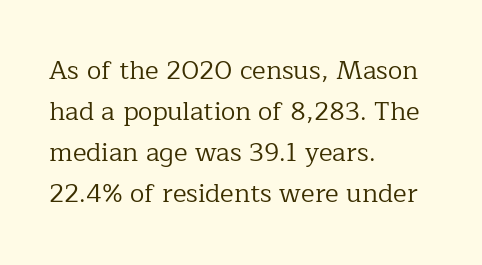
The image shows 26 px text type, upright; set left-aligned, normal line spacing (1.58x), normal letter spacing, not underlined.
